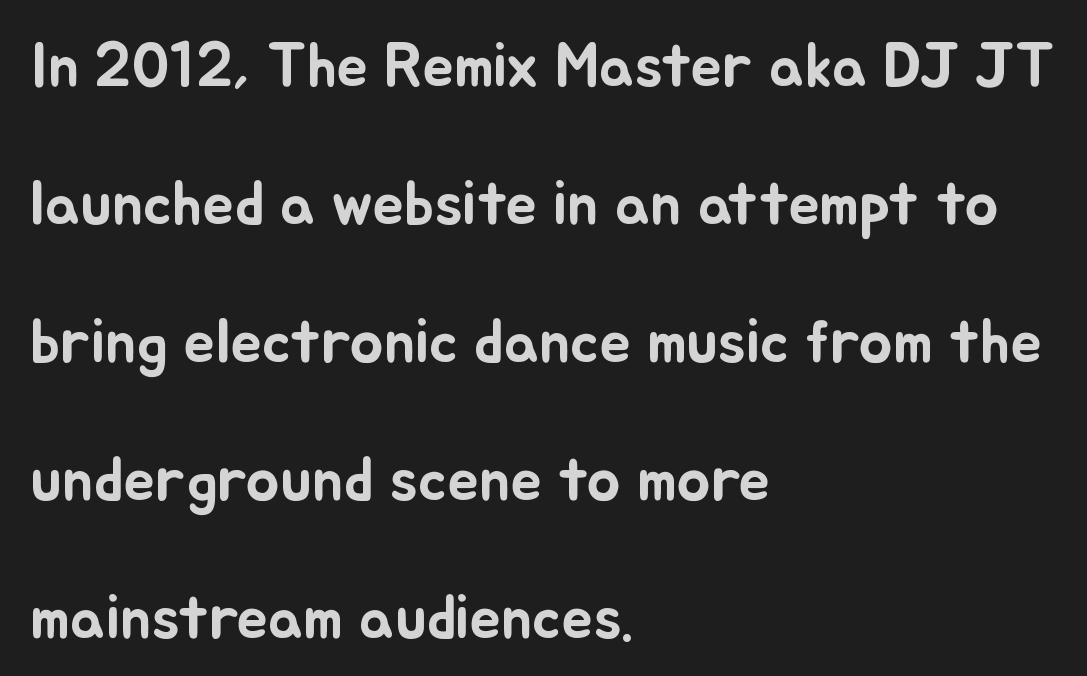
This rendering leaves character spacing at its baseline value. The area under the type is left untouched. If you drew a line through each stem, it would be perfectly vertical. This block would shrink considerably if given ordinary leading; it's expanded now.
